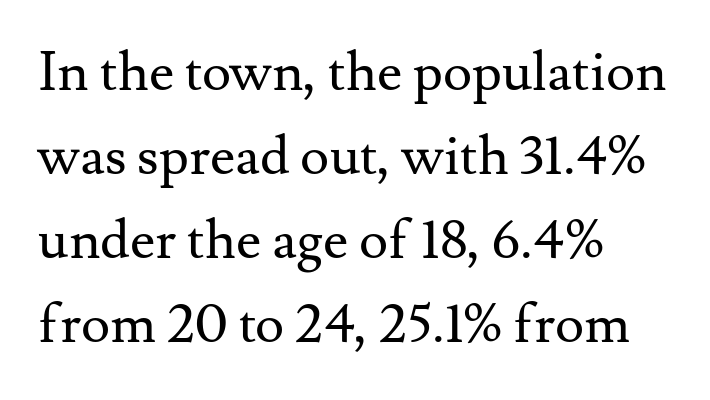
{"serif": "yes", "italic": "no", "bold": "no", "weight": "regular", "width": "normal", "stroke_contrast": "medium", "x_height": "small", "monospaced": "no", "underline": "no", "align": "left", "line_spacing": "normal", "line_spacing_ratio": 1.53, "letter_spacing": "normal", "letter_spacing_em": 0.0, "glyph_px": 55}
